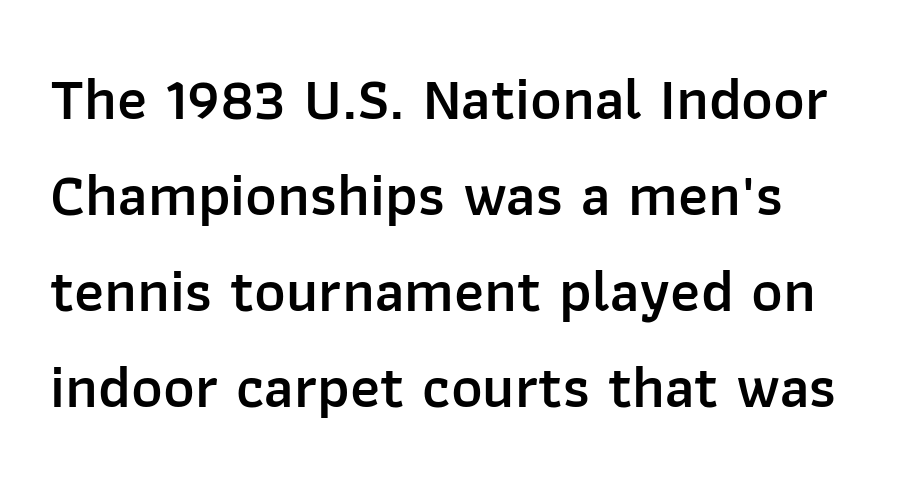
{"serif": "no", "italic": "no", "bold": "semi", "weight": "semibold", "width": "normal", "stroke_contrast": "low", "x_height": "medium", "monospaced": "no", "underline": "no", "line_spacing": "normal", "line_spacing_ratio": 1.6, "letter_spacing": "normal", "letter_spacing_em": 0.0, "glyph_px": 60}
